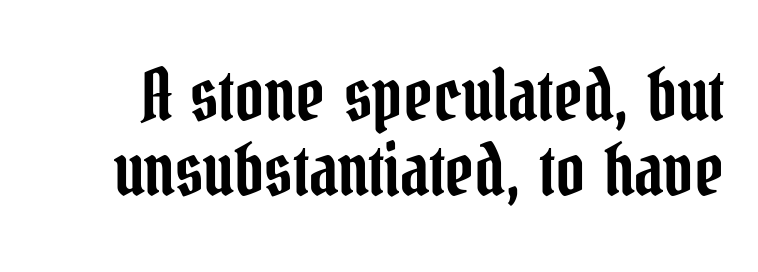
Line spacing here is tight. Compared with typical body copy, the letter spacing here is the same. The typeface chosen for these lines features serifs. Varying glyph widths throughout — classic text-font behaviour. Does the lettering tilt? It doesn't — this is upright.
